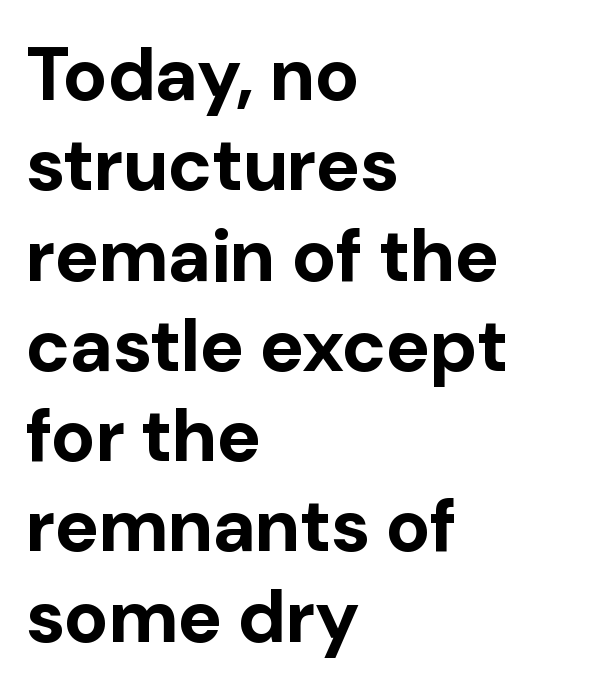
Q: Is the text bold? A: Yes.
Q: Is the text italic (slanted)? A: No, it is upright.
Q: Is the typeface a serif or a sans-serif typeface? A: Sans-serif.
Q: Is the text underlined? A: No.
Q: How is the paragraph aligned? A: Left-aligned.
Q: Is the spacing between letters normal or unusually wide? A: Normal.
Q: Width (condensed, normal, or wide)? A: Normal.
Q: Stroke contrast? A: Low.
Q: x-height? A: Medium.
Q: Monospaced? A: No.
